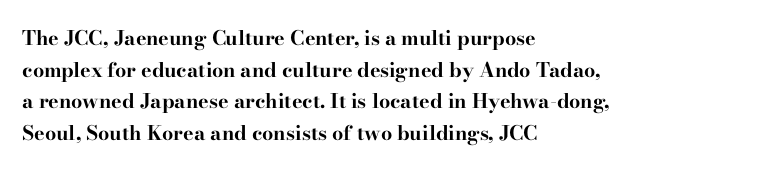
{"italic": "no", "bold": "yes", "underline": "no", "align": "left", "line_spacing": "normal", "line_spacing_ratio": 1.58, "letter_spacing": "normal", "letter_spacing_em": 0.0, "glyph_px": 20}
